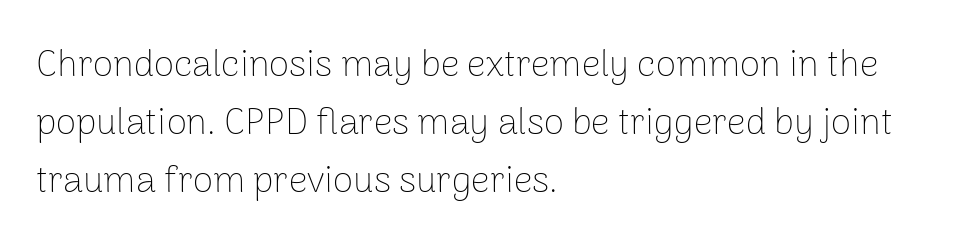
{"serif": "no", "italic": "no", "bold": "no", "weight": "thin", "width": "normal", "stroke_contrast": "low", "x_height": "medium", "monospaced": "no", "underline": "no", "align": "left", "line_spacing": "normal", "line_spacing_ratio": 1.57, "letter_spacing": "normal", "letter_spacing_em": 0.0, "glyph_px": 37}
